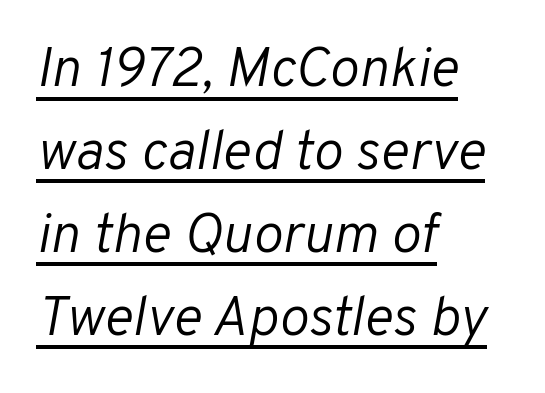
Q: Is the text bold? A: No.
Q: Is the text italic (slanted)? A: Yes, it leans right by about 10 degrees.
Q: Is the text underlined? A: Yes.
Q: How is the paragraph aligned? A: Left-aligned.
Q: Is the spacing between letters normal or unusually wide? A: Normal.
Q: Is the spacing between lines tight, normal or loose? A: Normal.
Q: Width (condensed, normal, or wide)? A: Normal.
Q: Stroke contrast? A: Low.
Q: x-height? A: Medium.
Q: Monospaced? A: No.
